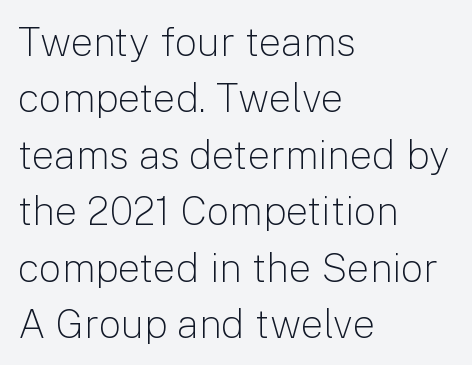
Baseline-to-baseline distance is the conventional proportion of letter height. Inter-character spacing is left at the font's built-in metrics. The letters look calm and open, with moderate or lighter stems. Spacing verdict: proportional, widths tailored to each character. Typographically, this falls in the sans-serif category. Where is the straight margin? On the left.
